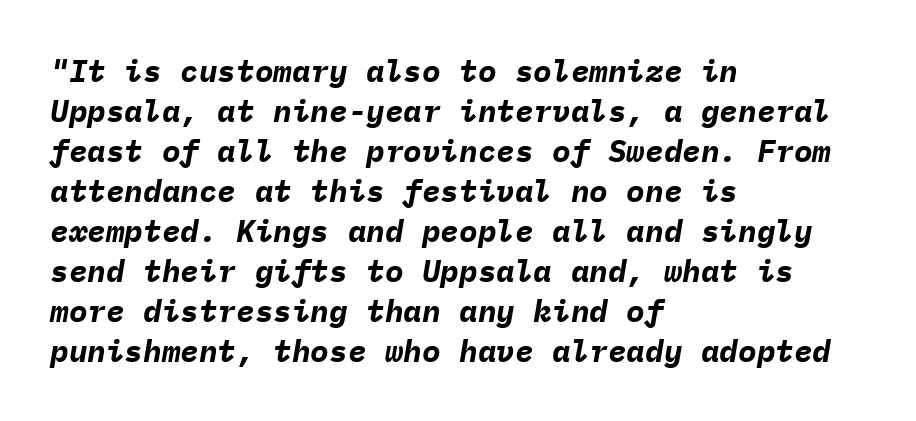
Q: Is the text bold? A: Yes.
Q: Is the text italic (slanted)? A: Yes, it leans right by about 9 degrees.
Q: Is the text underlined? A: No.
Q: How is the paragraph aligned? A: Left-aligned.
Q: Is the spacing between letters normal or unusually wide? A: Normal.
Q: Is the spacing between lines tight, normal or loose? A: Normal.
Q: Width (condensed, normal, or wide)? A: Normal.
Q: Stroke contrast? A: Low.
Q: x-height? A: Medium.
Q: Monospaced? A: Yes.
